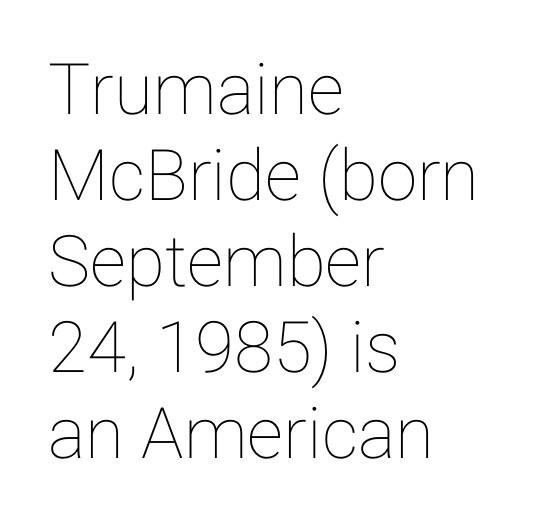
Q: Is the text italic (slanted)? A: No, it is upright.
Q: Is the text underlined? A: No.
Q: How is the paragraph aligned? A: Left-aligned.
Q: Is the spacing between letters normal or unusually wide? A: Normal.
Q: Width (condensed, normal, or wide)? A: Normal.
Q: Stroke contrast? A: Low.
Q: x-height? A: Medium.
Q: Monospaced? A: No.
